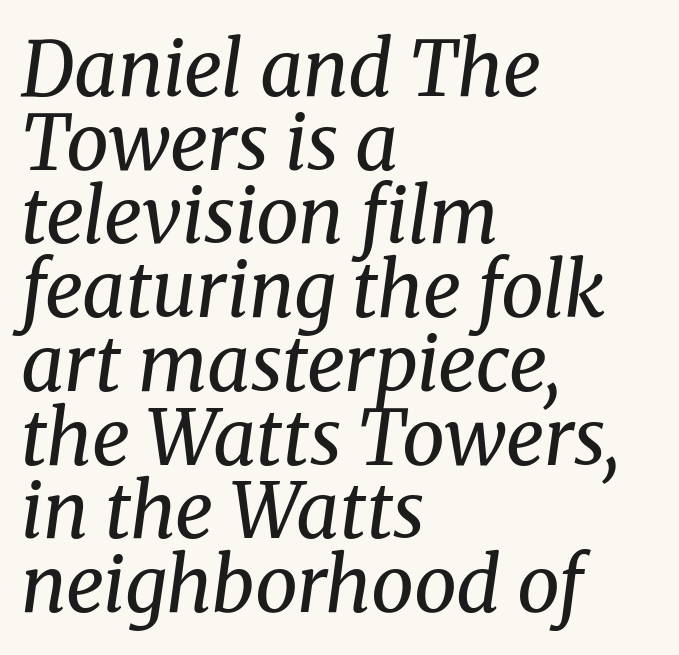
The image shows 76 px regular-weight serif type, italic (leaning right); set left-aligned, tight line spacing (0.97x), normal letter spacing, not underlined; medium stroke contrast and a medium x-height.
